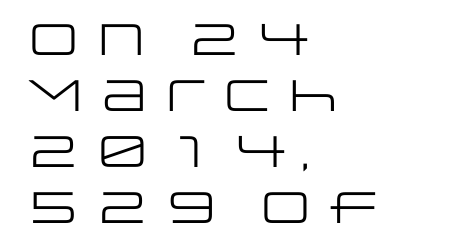
{"serif": "no", "italic": "no", "bold": "no", "weight": "regular", "width": "wide", "stroke_contrast": "low", "x_height": "large", "monospaced": "no", "underline": "no", "align": "left", "line_spacing": "normal", "line_spacing_ratio": 1.27, "letter_spacing": "normal", "letter_spacing_em": 0.0, "glyph_px": 44}
